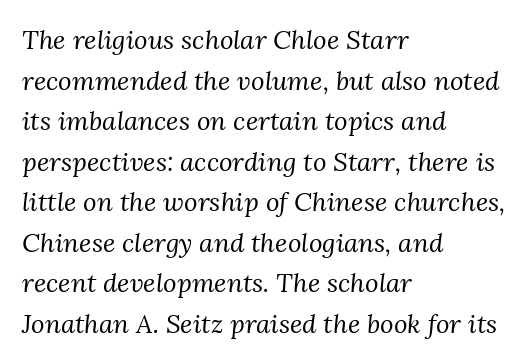
{"italic": "yes", "lean": "right", "slant_degrees": 3, "bold": "no", "underline": "no", "align": "left", "line_spacing": "normal", "line_spacing_ratio": 1.56, "letter_spacing": "normal", "letter_spacing_em": 0.0, "glyph_px": 26}
